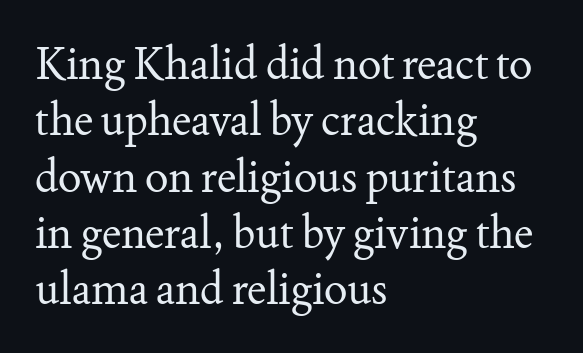
Q: Is the text bold? A: No.
Q: Is the text italic (slanted)? A: No, it is upright.
Q: Is the typeface a serif or a sans-serif typeface? A: Serif.
Q: Is the text underlined? A: No.
Q: How is the paragraph aligned? A: Left-aligned.
Q: Is the spacing between letters normal or unusually wide? A: Normal.
Q: Is the spacing between lines tight, normal or loose? A: Normal.
Q: Width (condensed, normal, or wide)? A: Normal.
Q: Stroke contrast? A: Medium.
Q: x-height? A: Small.
Q: Monospaced? A: No.
